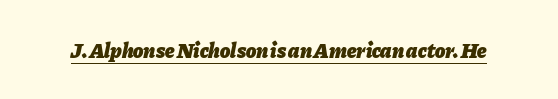
{"italic": "yes", "lean": "right", "slant_degrees": 11, "bold": "yes", "underline": "yes", "letter_spacing": "normal", "letter_spacing_em": 0.0, "glyph_px": 21}
